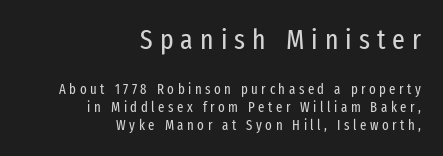
{"serif": "no", "italic": "no", "bold": "no", "weight": "regular", "width": "condensed", "stroke_contrast": "low", "x_height": "medium", "monospaced": "no", "underline": "no", "align": "right", "line_spacing": "normal", "line_spacing_ratio": 1.27, "letter_spacing": "wide", "letter_spacing_em": 0.25, "larger_block": "first", "size_ratio": 2.0, "glyph_px": 28}
